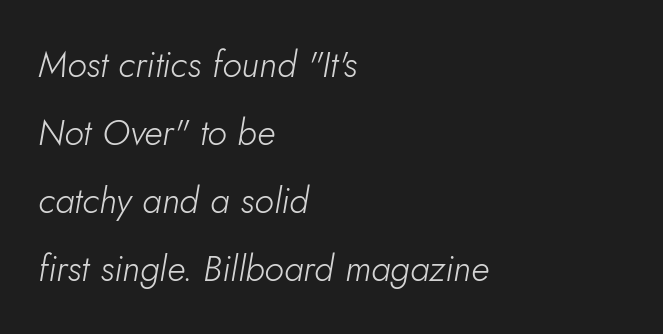
{"italic": "yes", "lean": "right", "slant_degrees": 5, "bold": "no", "weight": "light", "width": "normal", "stroke_contrast": "low", "x_height": "small", "monospaced": "no", "underline": "no", "align": "left", "line_spacing_ratio": 1.89, "letter_spacing": "normal", "letter_spacing_em": 0.0, "glyph_px": 36}
